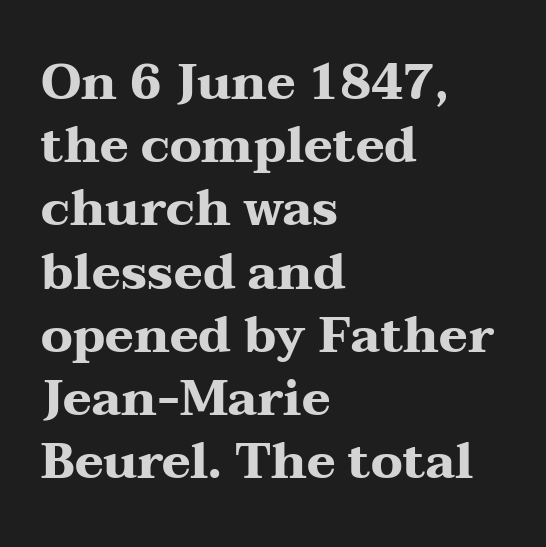
Q: Is the text bold? A: Yes.
Q: Is the text italic (slanted)? A: No, it is upright.
Q: Is the typeface a serif or a sans-serif typeface? A: Serif.
Q: Is the text underlined? A: No.
Q: How is the paragraph aligned? A: Left-aligned.
Q: Is the spacing between letters normal or unusually wide? A: Normal.
Q: Is the spacing between lines tight, normal or loose? A: Normal.
Q: Width (condensed, normal, or wide)? A: Wide.
Q: Stroke contrast? A: Medium.
Q: x-height? A: Medium.
Q: Monospaced? A: No.
